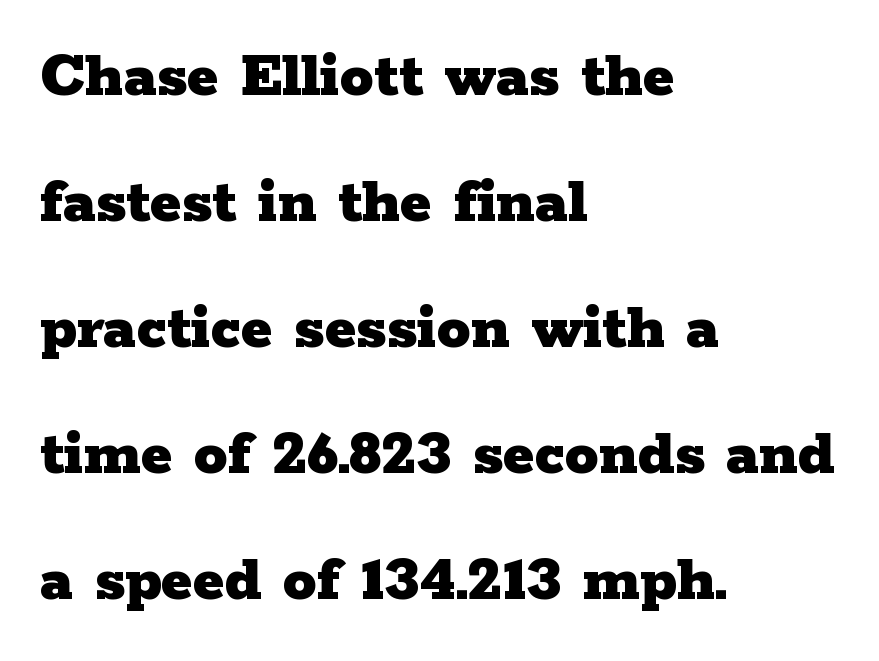
Every letter is thick-stroked: bold, no question. Proportional: the letters do not fall into vertical columns. Line starts are locked; line ends wander. Are there feet on the stems? There are — it's a serif. Bare-footed words on every line. This sample uses an upright cut, with every glyph sitting square on the baseline.
